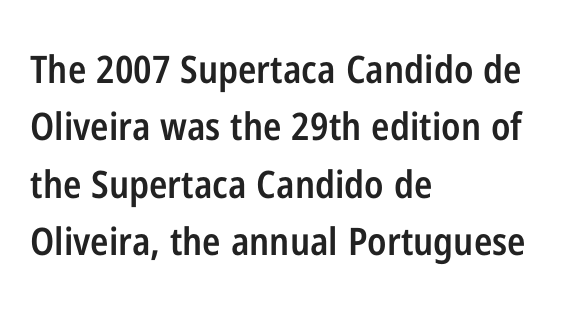
{"serif": "no", "italic": "no", "bold": "semi", "weight": "semibold", "width": "condensed", "stroke_contrast": "low", "x_height": "medium", "monospaced": "no", "underline": "no", "align": "left", "line_spacing": "normal", "line_spacing_ratio": 1.51, "letter_spacing": "normal", "letter_spacing_em": 0.0, "glyph_px": 38}
